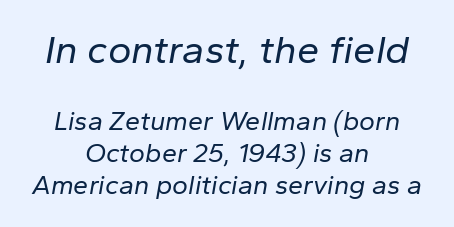
This sample has the flowing, uneven cadence of proportional lettering. Where is the straight margin? There isn't one; the lines are centered. Does extra space separate the letters? No, they use regular spacing. Words float on clear page, feet unadorned.
